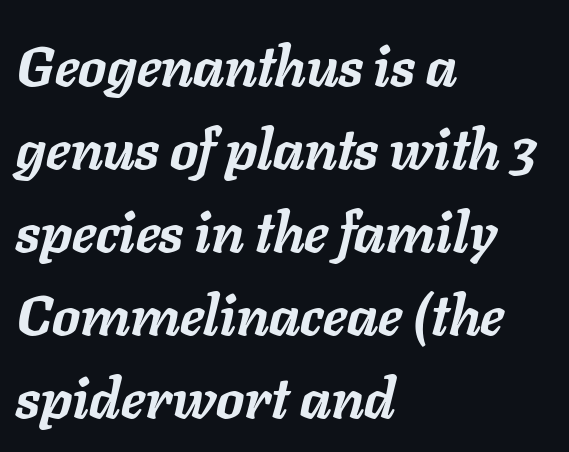
Q: Is the text bold? A: Yes.
Q: Is the text italic (slanted)? A: Yes, it leans right by about 11 degrees.
Q: Is the text underlined? A: No.
Q: How is the paragraph aligned? A: Left-aligned.
Q: Is the spacing between letters normal or unusually wide? A: Normal.
Q: Is the spacing between lines tight, normal or loose? A: Normal.
Q: Width (condensed, normal, or wide)? A: Normal.
Q: Stroke contrast? A: Low.
Q: x-height? A: Medium.
Q: Monospaced? A: No.
